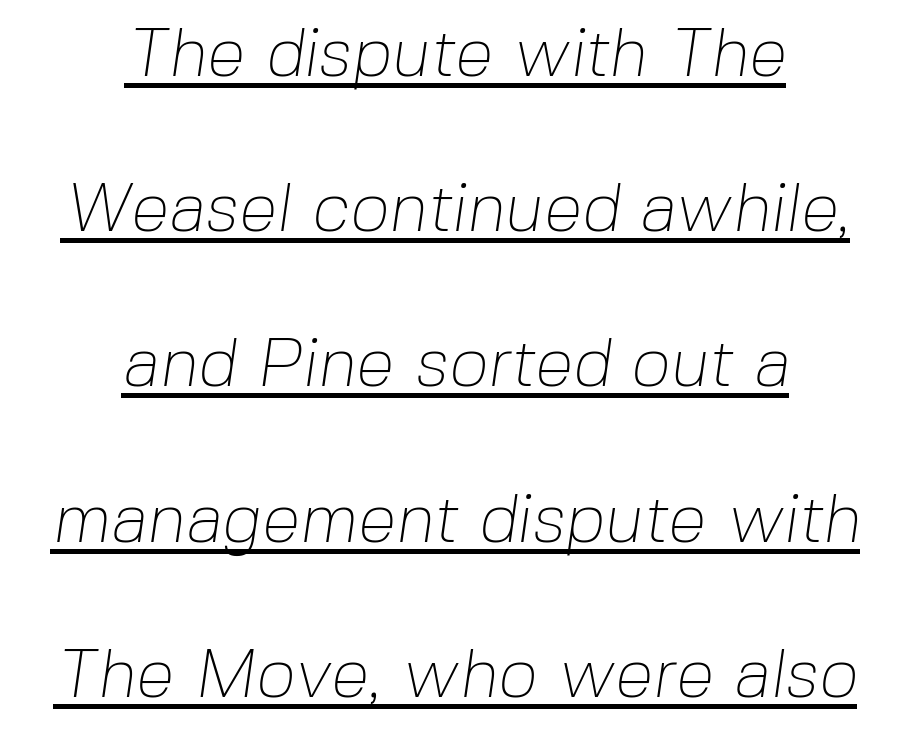
The image shows 69 px thin sans-serif type; set centered, loose line spacing (2.25x), normal letter spacing, underlined; low stroke contrast and a medium x-height.
